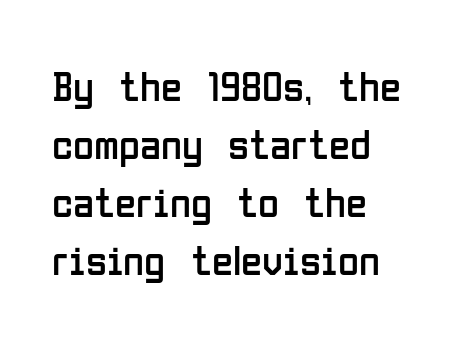
The image shows 43 px regular-weight, condensed sans-serif type, upright; set normal line spacing (1.35x), normal letter spacing, not underlined; low stroke contrast and a medium x-height.
